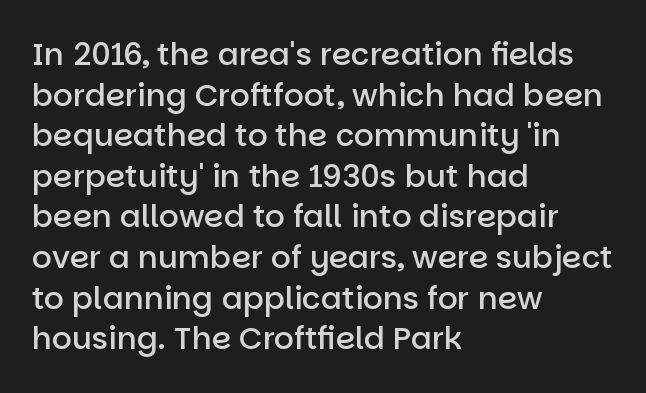
Q: Is the text bold? A: Semi-bold.
Q: Is the text italic (slanted)? A: No, it is upright.
Q: Is the typeface a serif or a sans-serif typeface? A: Sans-serif.
Q: Is the text underlined? A: No.
Q: How is the paragraph aligned? A: Left-aligned.
Q: Is the spacing between letters normal or unusually wide? A: Normal.
Q: Is the spacing between lines tight, normal or loose? A: Normal.
Q: Width (condensed, normal, or wide)? A: Normal.
Q: Stroke contrast? A: Low.
Q: x-height? A: Large.
Q: Monospaced? A: No.
